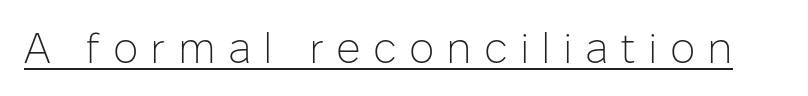
{"serif": "no", "italic": "no", "bold": "no", "weight": "light", "width": "normal", "stroke_contrast": "low", "x_height": "medium", "monospaced": "no", "underline": "yes", "letter_spacing": "wide", "letter_spacing_em": 0.28, "glyph_px": 43}
